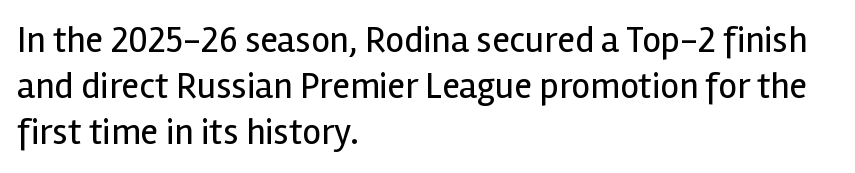
The image shows 37 px regular-weight sans-serif type, upright; set left-aligned, normal line spacing (1.25x), normal letter spacing, not underlined; a medium x-height.
